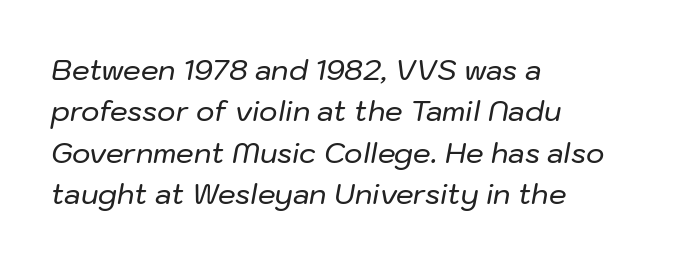
{"italic": "yes", "lean": "right", "slant_degrees": 10, "width": "normal", "stroke_contrast": "low", "x_height": "medium", "monospaced": "no", "underline": "no", "align": "left", "line_spacing": "normal", "line_spacing_ratio": 1.48, "letter_spacing": "normal", "letter_spacing_em": 0.0, "glyph_px": 28}
